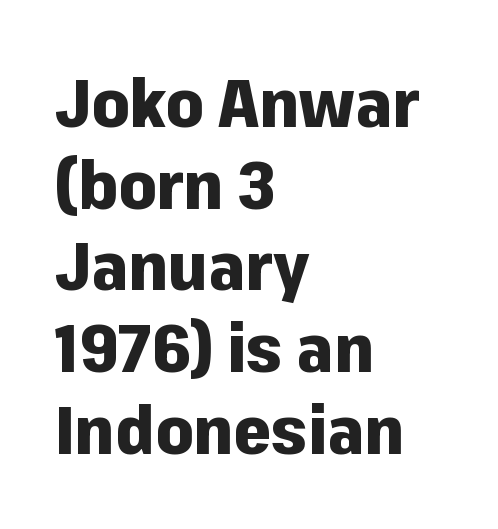
{"serif": "no", "italic": "no", "bold": "yes", "weight": "heavy", "width": "normal", "stroke_contrast": "low", "x_height": "medium", "monospaced": "no", "underline": "no", "align": "left", "line_spacing_ratio": 1.22, "letter_spacing": "normal", "letter_spacing_em": 0.0, "glyph_px": 67}
